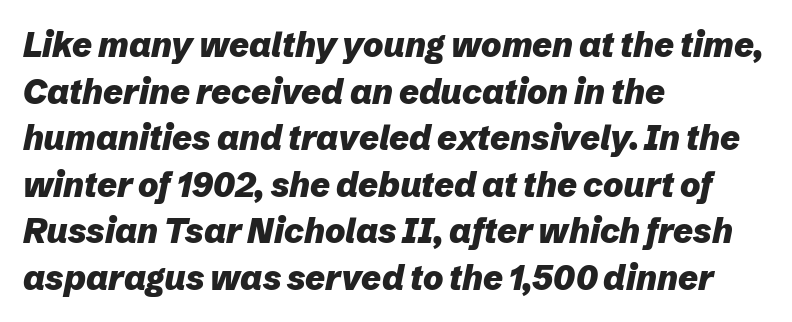
The image shows 34 px heavy type, italic (leaning right); set left-aligned, normal line spacing (1.37x), normal letter spacing, not underlined; low stroke contrast and a medium x-height.
